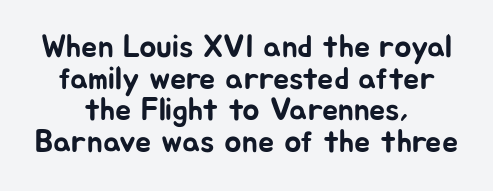
Think of a printed novel: that variable character pitch is what you see here. How are the letters spaced? Ordinarily, with no added tracking. Notice how the stems are strictly vertical — no italics here. Any mark beneath the type? The region is blank. The rendering uses a small line-height, squeezing the rows. The typeface chosen for these lines omits serifs.
